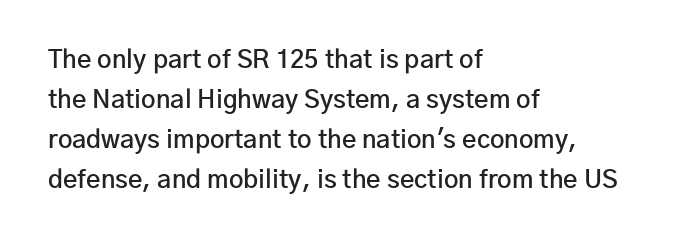
The image shows 25 px text type, upright; set left-aligned, normal line spacing (1.6x), normal letter spacing, not underlined.
